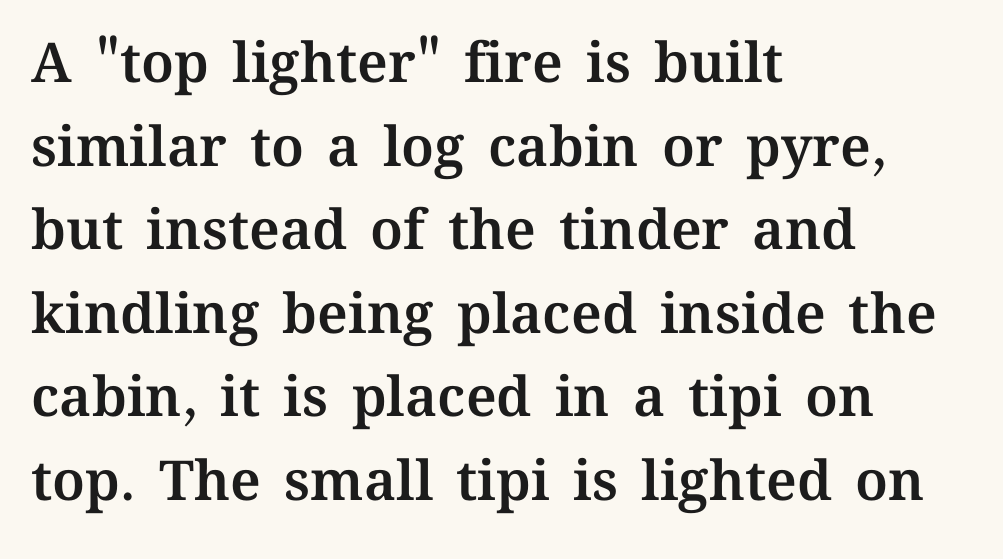
Q: Is the text italic (slanted)? A: No, it is upright.
Q: Is the text underlined? A: No.
Q: How is the paragraph aligned? A: Left-aligned.
Q: Is the spacing between letters normal or unusually wide? A: Normal.
Q: Is the spacing between lines tight, normal or loose? A: Normal.
Q: Width (condensed, normal, or wide)? A: Normal.
Q: Stroke contrast? A: Medium.
Q: x-height? A: Medium.
Q: Monospaced? A: No.
